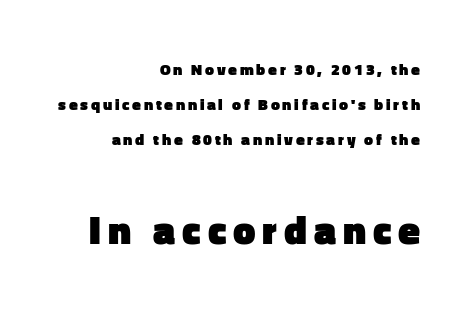
The image shows 40 px heavy sans-serif type, upright; set right-aligned, loose line spacing (2.19x), not underlined; the second (bottom) block is 2.5x larger; low stroke contrast and a medium x-height.
